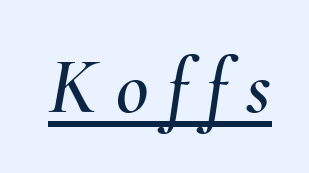
The text carries the slant typical of an italic or oblique font. This sample uses expanded letter spacing, leaving extra air between glyphs. A typographer would call this underscored text. Think of a printed novel: that variable character pitch is what you see here.
